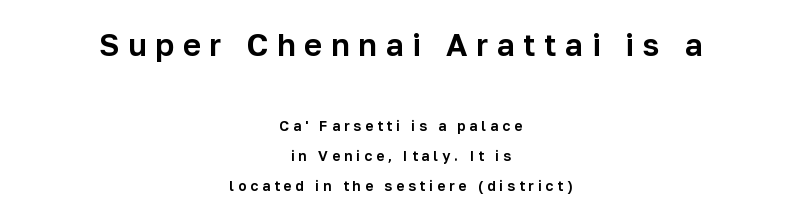
Q: Is the text italic (slanted)? A: No, it is upright.
Q: Is the typeface a serif or a sans-serif typeface? A: Sans-serif.
Q: Is the text underlined? A: No.
Q: How is the paragraph aligned? A: Centered.
Q: Is the spacing between letters normal or unusually wide? A: Unusually wide.
Q: Is the spacing between lines tight, normal or loose? A: Loose.
Q: Which block of text is set in a larger size, the first (top) or the second (bottom)? A: The first (top) one.
Q: Width (condensed, normal, or wide)? A: Normal.
Q: Stroke contrast? A: Low.
Q: x-height? A: Medium.
Q: Monospaced? A: No.
